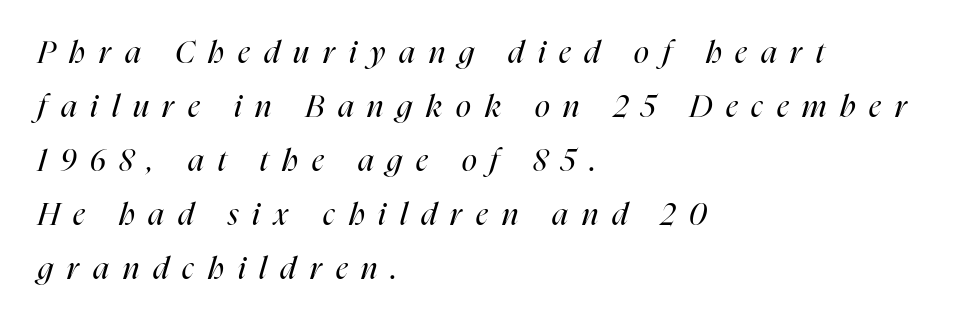
The tracking jumps out immediately: characters are airy and widely separated. Letters have the restrained weight of plain body copy at most. Check the space under the baseline: it is left empty. Here the designer chose a conventional face with non-uniform glyph widths.
